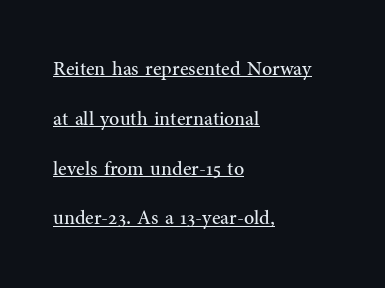
{"italic": "no", "bold": "no", "underline": "yes", "align": "left", "line_spacing": "loose", "line_spacing_ratio": 2.49, "letter_spacing": "normal", "letter_spacing_em": 0.0, "glyph_px": 20}
